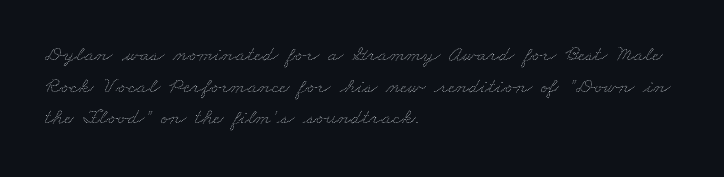
The image shows 22 px text type; set left-aligned, normal line spacing (1.44x), normal letter spacing, not underlined.
